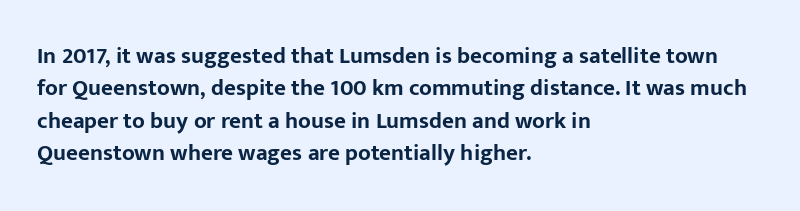
{"italic": "no", "bold": "yes", "underline": "no", "align": "left", "line_spacing": "normal", "line_spacing_ratio": 1.41, "letter_spacing": "normal", "letter_spacing_em": 0.0, "glyph_px": 23}
